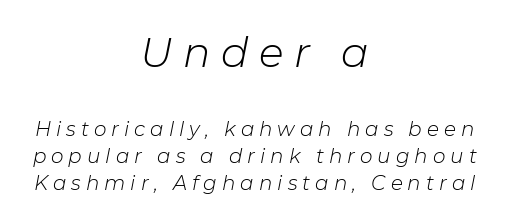
{"italic": "yes", "lean": "right", "slant_degrees": 11, "bold": "no", "weight": "light", "width": "normal", "stroke_contrast": "low", "x_height": "medium", "monospaced": "no", "underline": "no", "align": "center", "line_spacing": "normal", "line_spacing_ratio": 1.36, "letter_spacing": "wide", "letter_spacing_em": 0.25, "larger_block": "first", "size_ratio": 2.05, "glyph_px": 41}
